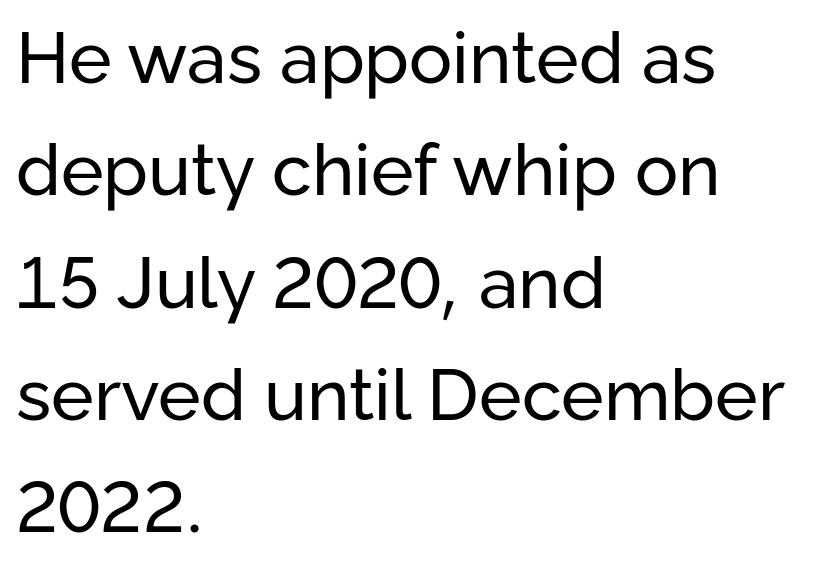
A typesetter would call this proportional, since set widths differ per character. Check the space under the baseline: it is left empty. Glyph-to-glyph distance matches everyday printed text. Reading down the block, your eye returns to a fixed left position each line. Quick note: interline space is typical.
